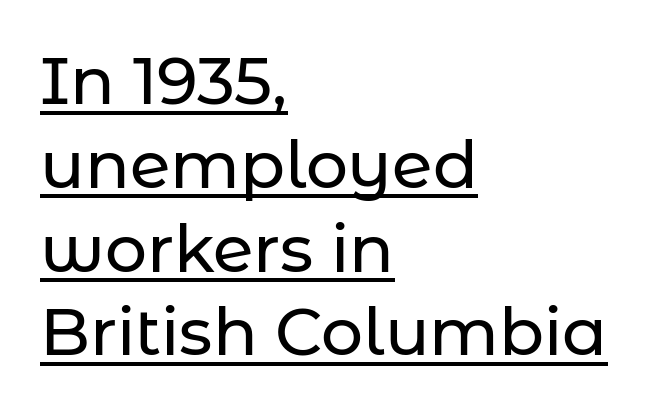
Q: Is the text italic (slanted)? A: No, it is upright.
Q: Is the typeface a serif or a sans-serif typeface? A: Sans-serif.
Q: Is the text underlined? A: Yes.
Q: How is the paragraph aligned? A: Left-aligned.
Q: Is the spacing between letters normal or unusually wide? A: Normal.
Q: Is the spacing between lines tight, normal or loose? A: Normal.
Q: Width (condensed, normal, or wide)? A: Normal.
Q: Stroke contrast? A: Low.
Q: x-height? A: Medium.
Q: Monospaced? A: No.
